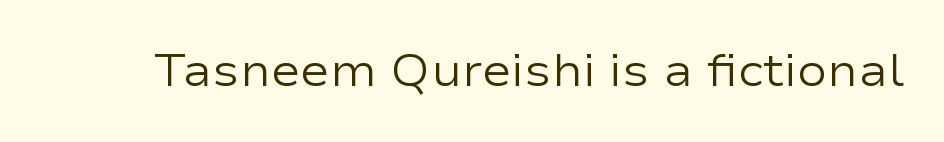
The image shows 45 px regular-weight, wide sans-serif type, upright; set normal letter spacing, not underlined; low stroke contrast and a medium x-height.
